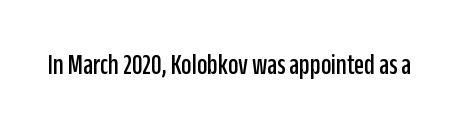
The specimen omits any rule beneath the text block's lines. Here the designer chose a conventional face with non-uniform glyph widths. How are the letters spaced? Ordinarily, with no added tracking. The typography opts for an upright posture over an oblique one. Classification — sans serif.
